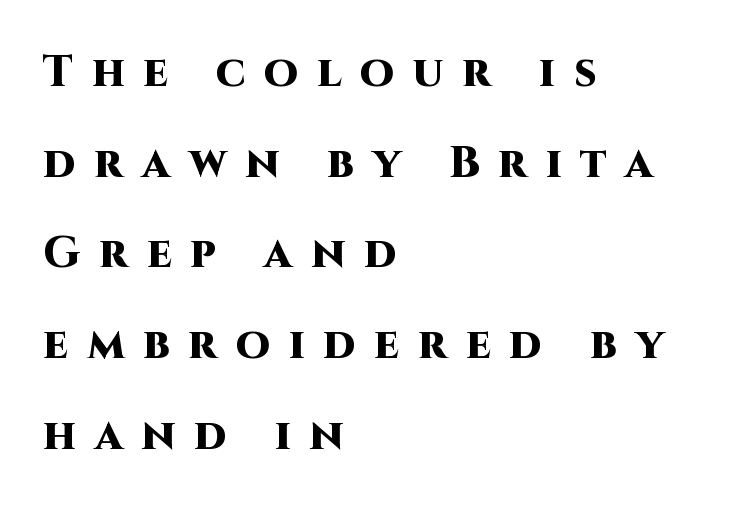
The image shows 44 px heavy sans-serif type, upright; set left-aligned, loose line spacing (2.06x), unusually wide letter spacing (+0.42 em), not underlined; high stroke contrast and a large x-height.
